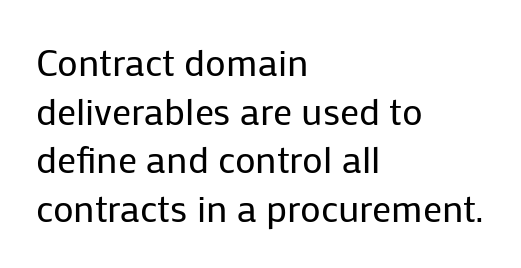
Q: Is the text bold? A: No.
Q: Is the text italic (slanted)? A: No, it is upright.
Q: Is the typeface a serif or a sans-serif typeface? A: Sans-serif.
Q: Is the text underlined? A: No.
Q: How is the paragraph aligned? A: Left-aligned.
Q: Is the spacing between letters normal or unusually wide? A: Normal.
Q: Is the spacing between lines tight, normal or loose? A: Normal.
Q: Width (condensed, normal, or wide)? A: Normal.
Q: Stroke contrast? A: Low.
Q: x-height? A: Medium.
Q: Monospaced? A: No.
